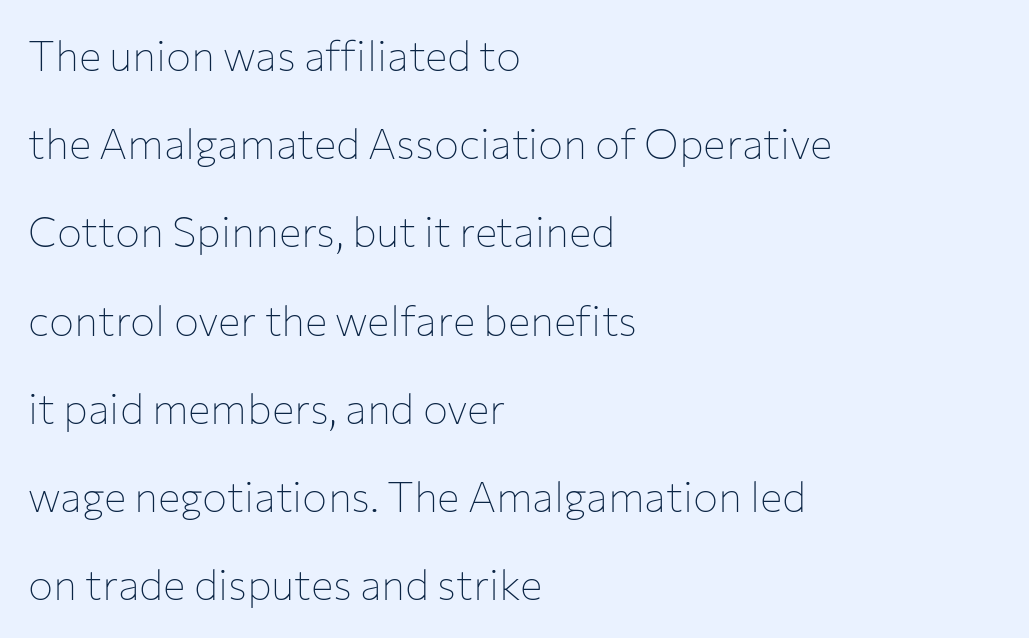
{"serif": "no", "italic": "no", "bold": "no", "weight": "thin", "width": "normal", "stroke_contrast": "low", "x_height": "medium", "monospaced": "no", "underline": "no", "align": "left", "line_spacing": "loose", "line_spacing_ratio": 2.1, "letter_spacing": "normal", "letter_spacing_em": 0.0, "glyph_px": 42}
